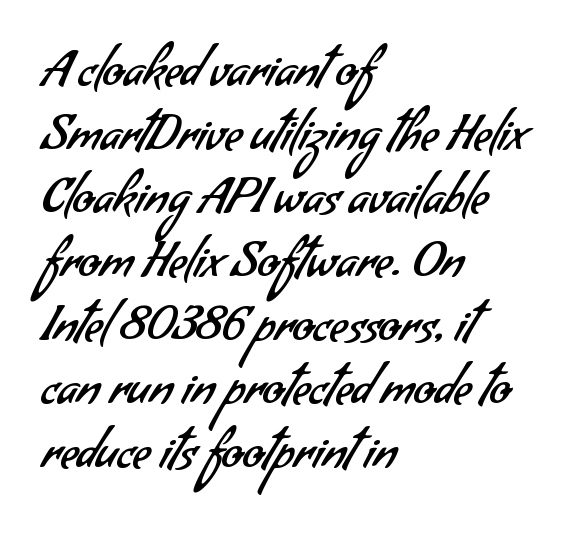
Q: Is the text bold? A: No.
Q: Is the typeface a serif or a sans-serif typeface? A: Sans-serif.
Q: Is the text underlined? A: No.
Q: How is the paragraph aligned? A: Left-aligned.
Q: Is the spacing between letters normal or unusually wide? A: Normal.
Q: Is the spacing between lines tight, normal or loose? A: Normal.
Q: Width (condensed, normal, or wide)? A: Normal.
Q: Stroke contrast? A: Low.
Q: x-height? A: Small.
Q: Monospaced? A: No.
